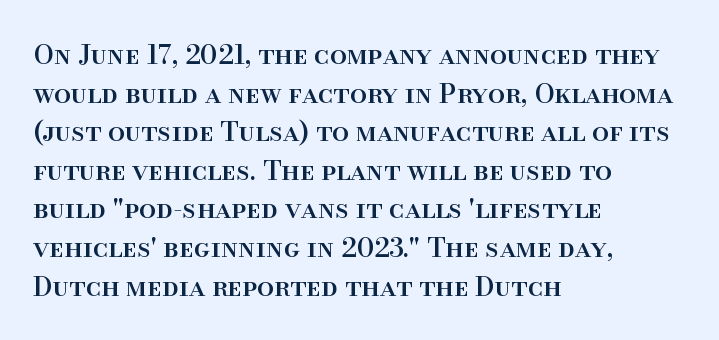
Q: Is the text italic (slanted)? A: No, it is upright.
Q: Is the text underlined? A: No.
Q: How is the paragraph aligned? A: Left-aligned.
Q: Is the spacing between letters normal or unusually wide? A: Normal.
Q: Is the spacing between lines tight, normal or loose? A: Normal.
